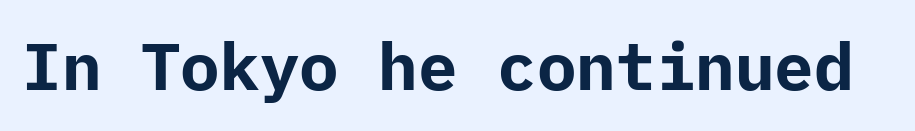
{"serif": "no", "italic": "no", "bold": "yes", "weight": "bold", "width": "normal", "stroke_contrast": "low", "x_height": "medium", "underline": "no", "letter_spacing": "normal", "letter_spacing_em": 0.0, "glyph_px": 66}
